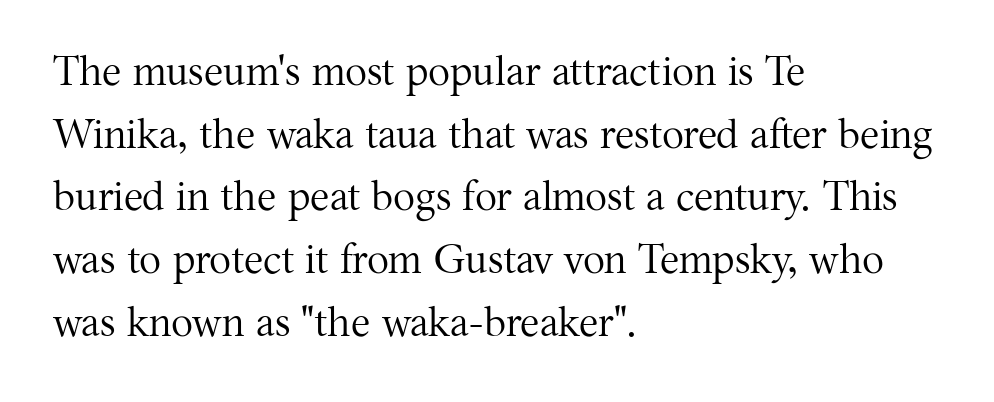
Q: Is the text bold? A: No.
Q: Is the text italic (slanted)? A: No, it is upright.
Q: Is the typeface a serif or a sans-serif typeface? A: Serif.
Q: Is the text underlined? A: No.
Q: How is the paragraph aligned? A: Left-aligned.
Q: Is the spacing between letters normal or unusually wide? A: Normal.
Q: Is the spacing between lines tight, normal or loose? A: Normal.
Q: Width (condensed, normal, or wide)? A: Normal.
Q: Stroke contrast? A: Medium.
Q: x-height? A: Medium.
Q: Monospaced? A: No.
